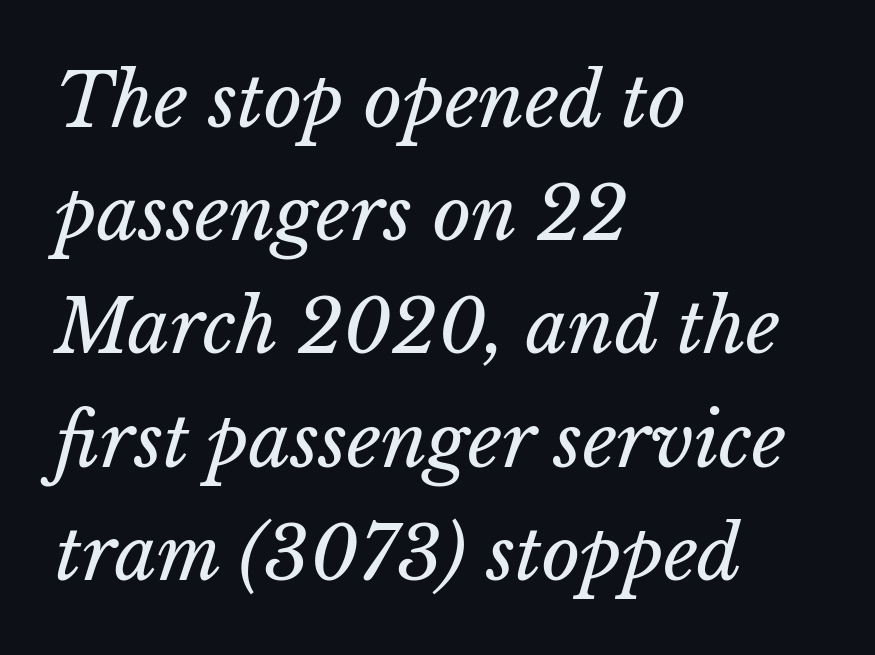
Q: Is the text bold? A: No.
Q: Is the text underlined? A: No.
Q: How is the paragraph aligned? A: Left-aligned.
Q: Is the spacing between letters normal or unusually wide? A: Normal.
Q: Is the spacing between lines tight, normal or loose? A: Normal.
Q: Width (condensed, normal, or wide)? A: Normal.
Q: Stroke contrast? A: Low.
Q: x-height? A: Medium.
Q: Monospaced? A: No.
